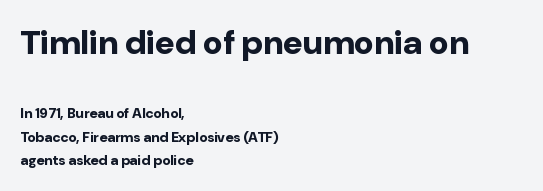
The image shows 34 px bold sans-serif type, upright; set left-aligned, normal line spacing (1.68x), normal letter spacing, not underlined; the first (top) block is 2.43x larger; low stroke contrast and a medium x-height.
